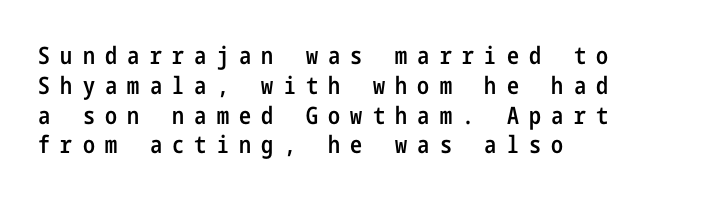
{"italic": "no", "bold": "semi", "underline": "no", "align": "left", "line_spacing_ratio": 1.24, "letter_spacing": "wide", "letter_spacing_em": 0.43, "glyph_px": 24}
